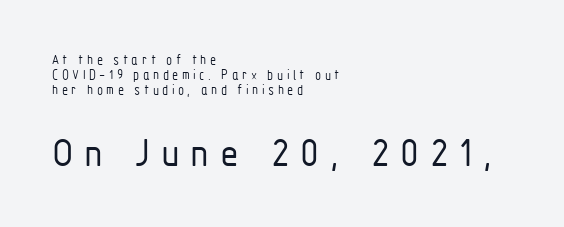
A classic flush-left, rag-right setting is used for this passage. This layout puts the modest block above and the oversized block below. The face looks like a standard text weight, possibly lighter. This rendering widens character spacing well past its baseline value. Descender tails drop into unmarked territory. Examine the stroke ends and you'll find no serifs.
